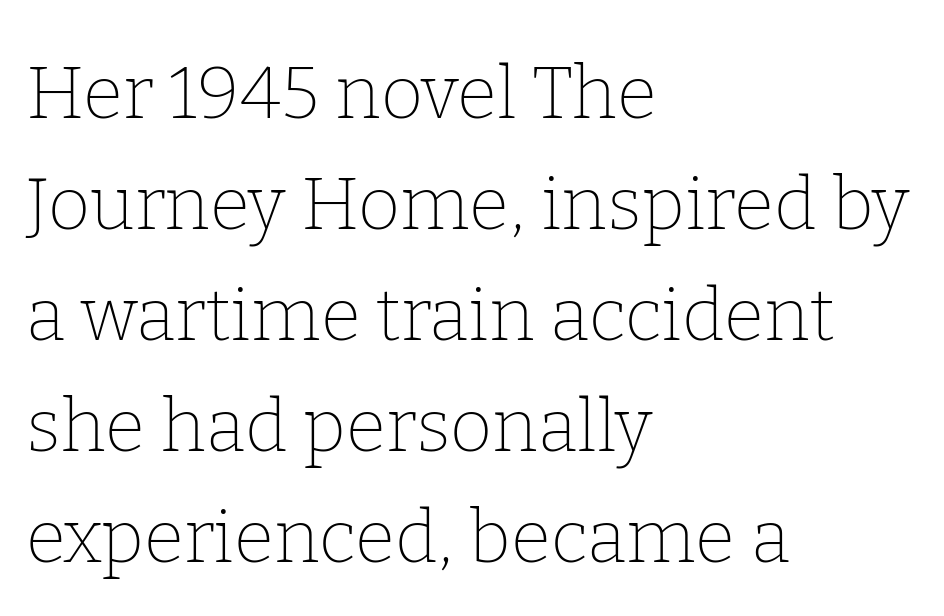
Notice how descenders clear the ascenders below comfortably — that's standard leading. Letters have the restrained weight of plain body copy at most. I'd call this a serif setting — the letters wear small feet. Posture: straight, roman, zero tilt. A typesetter would call this zero additional tracking.
